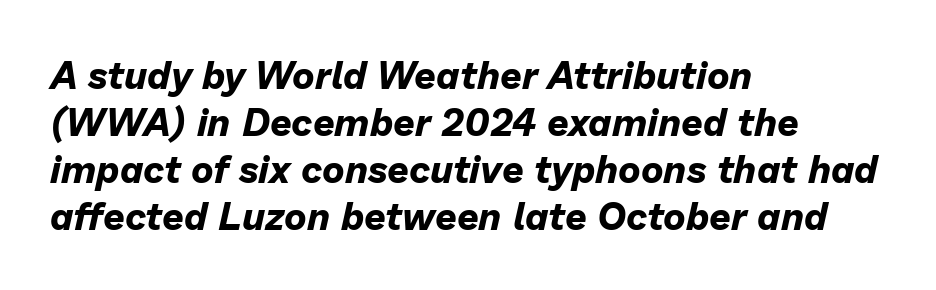
{"italic": "yes", "lean": "right", "slant_degrees": 13, "bold": "yes", "weight": "bold", "width": "normal", "stroke_contrast": "low", "x_height": "medium", "monospaced": "no", "underline": "no", "align": "left", "line_spacing_ratio": 1.24, "letter_spacing": "normal", "letter_spacing_em": 0.0, "glyph_px": 38}
